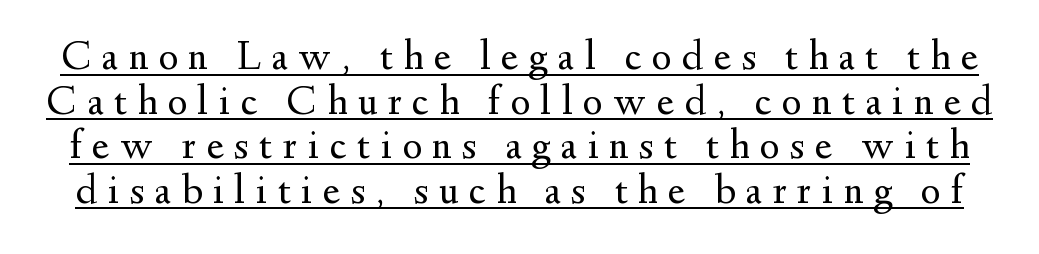
{"serif": "yes", "italic": "no", "bold": "no", "weight": "regular", "width": "normal", "stroke_contrast": "medium", "x_height": "small", "monospaced": "no", "underline": "yes", "line_spacing": "tight", "line_spacing_ratio": 1.06, "letter_spacing": "wide", "letter_spacing_em": 0.25, "glyph_px": 42}
